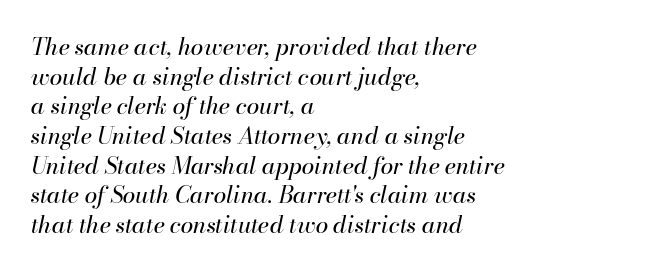
Q: Is the text bold? A: No.
Q: Is the text italic (slanted)? A: Yes, it leans right by about 13 degrees.
Q: Is the text underlined? A: No.
Q: How is the paragraph aligned? A: Left-aligned.
Q: Is the spacing between letters normal or unusually wide? A: Normal.
Q: Is the spacing between lines tight, normal or loose? A: Normal.
